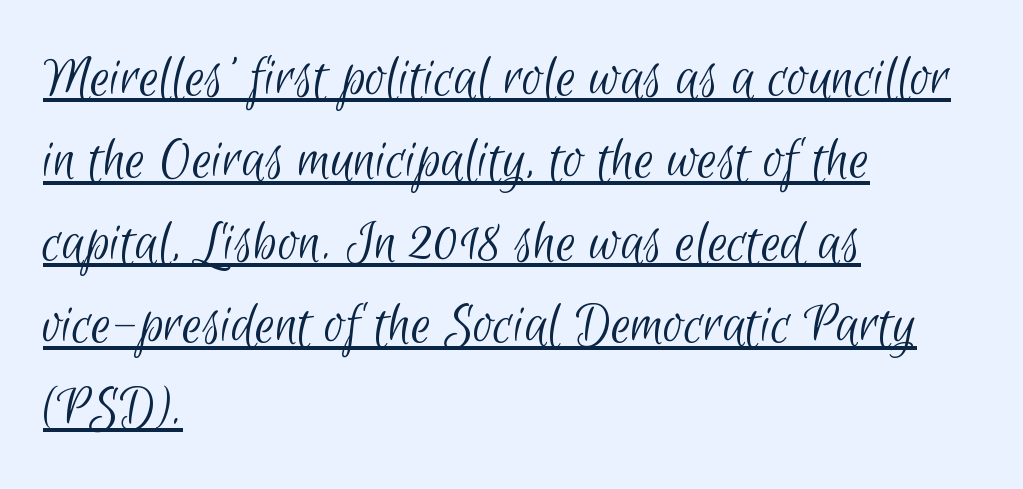
The image shows 62 px light, condensed sans-serif type; set left-aligned, normal line spacing (1.33x), normal letter spacing, underlined; low stroke contrast and a small x-height.
